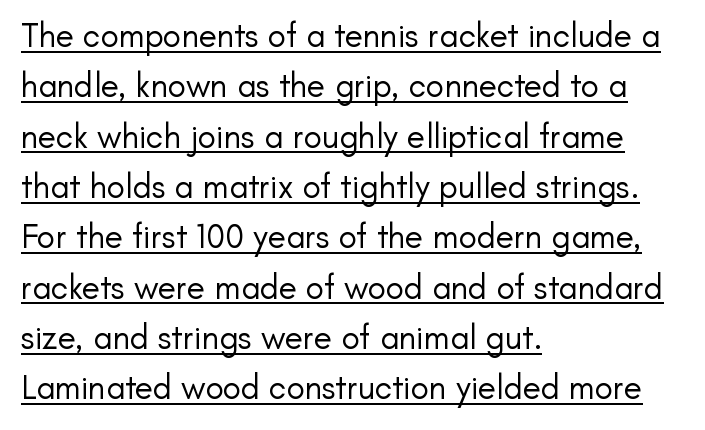
The image shows 34 px regular-weight sans-serif type, upright; set left-aligned, normal line spacing (1.48x), normal letter spacing, underlined; low stroke contrast and a small x-height.
